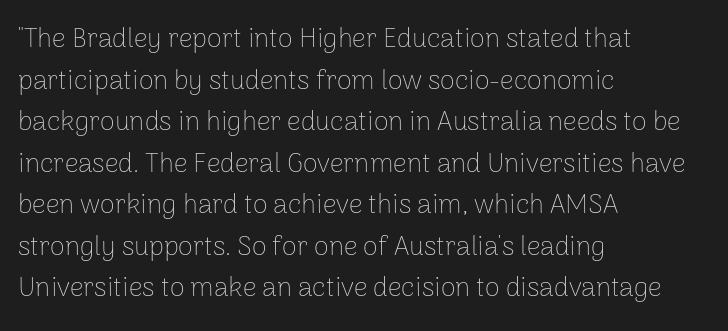
The image shows 27 px text type, upright; set left-aligned, normal line spacing (1.54x), normal letter spacing, not underlined.
